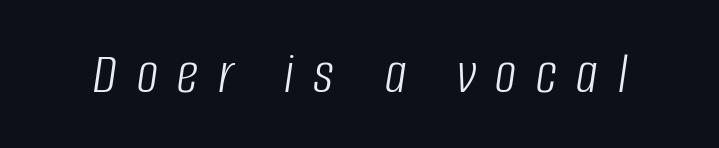
{"italic": "yes", "lean": "right", "slant_degrees": 8, "bold": "no", "weight": "light", "width": "condensed", "stroke_contrast": "low", "x_height": "large", "monospaced": "no", "underline": "no", "letter_spacing": "wide", "letter_spacing_em": 0.33, "glyph_px": 60}
